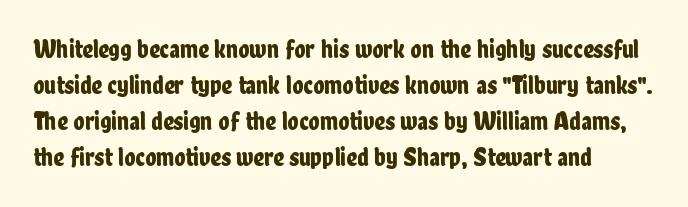
{"italic": "no", "underline": "no", "align": "left", "line_spacing": "normal", "line_spacing_ratio": 1.39, "letter_spacing": "normal", "letter_spacing_em": 0.0, "glyph_px": 26}
